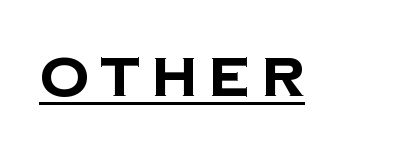
The image shows 55 px bold sans-serif type; set unusually wide letter spacing (+0.21 em), underlined; low stroke contrast and a large x-height.
